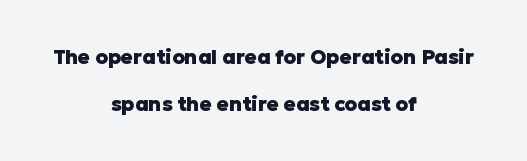
The rendering positions every line midway between the sides. The font is running at its bold setting. Reading down the column, the eye jumps a long way to each next line. Does extra space separate the letters? No, they use regular spacing. Vertical strokes here are truly vertical. Words float on clear page, feet unadorned.
